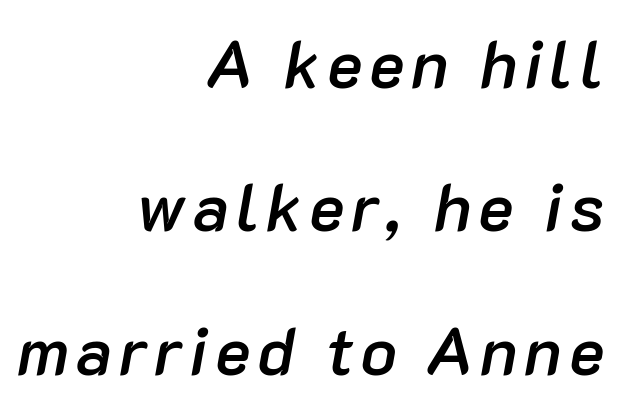
Just letters on the line, the space beneath them empty. The face used here is proportionally spaced, like ordinary book or web type. The paragraph has a hard right edge and a soft left edge. These lines were composed using italics. Baseline-to-baseline distance is far greater than the letter height. This is the in-between weight designers call semibold or demi.
